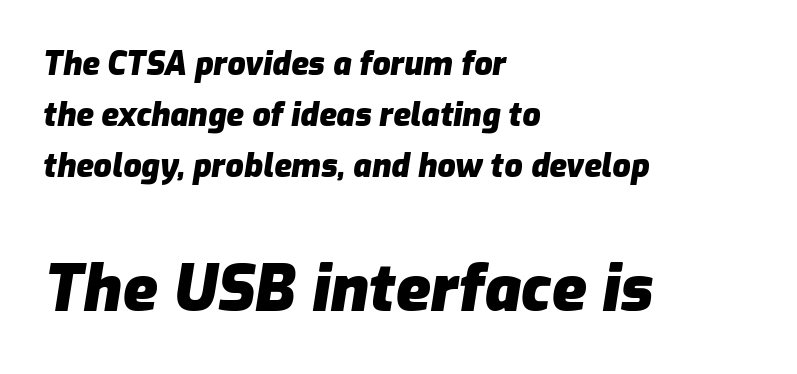
Q: Is the text bold? A: Yes.
Q: Is the text italic (slanted)? A: Yes, it leans right by about 9 degrees.
Q: Is the text underlined? A: No.
Q: How is the paragraph aligned? A: Left-aligned.
Q: Is the spacing between letters normal or unusually wide? A: Normal.
Q: Is the spacing between lines tight, normal or loose? A: Normal.
Q: Which block of text is set in a larger size, the first (top) or the second (bottom)? A: The second (bottom) one.
Q: Width (condensed, normal, or wide)? A: Normal.
Q: Stroke contrast? A: Low.
Q: x-height? A: Medium.
Q: Monospaced? A: No.
